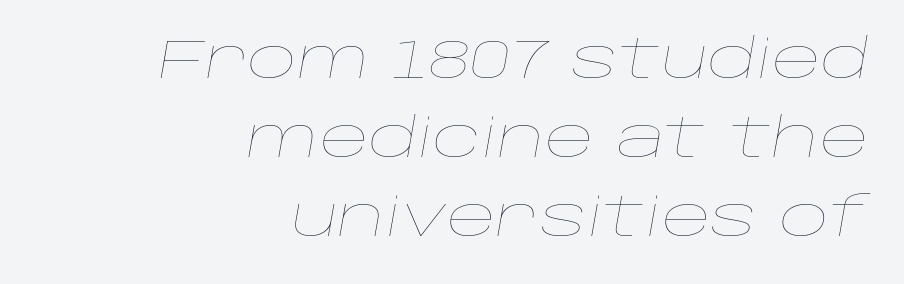
The image shows 54 px thin, wide type, italic (leaning right); set right-aligned, normal line spacing (1.46x), normal letter spacing, not underlined; low stroke contrast and a large x-height.
